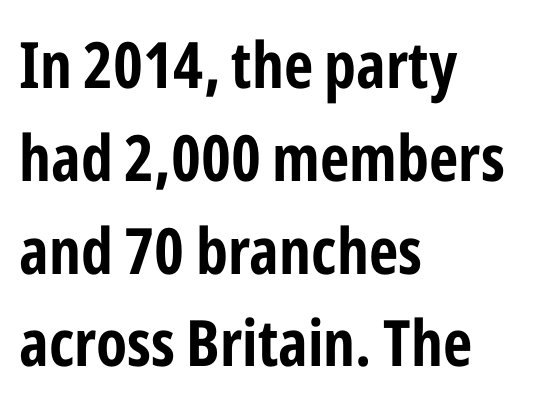
Q: Is the text bold? A: Yes.
Q: Is the text italic (slanted)? A: No, it is upright.
Q: Is the typeface a serif or a sans-serif typeface? A: Sans-serif.
Q: Is the text underlined? A: No.
Q: How is the paragraph aligned? A: Left-aligned.
Q: Is the spacing between letters normal or unusually wide? A: Normal.
Q: Is the spacing between lines tight, normal or loose? A: Normal.
Q: Width (condensed, normal, or wide)? A: Condensed.
Q: Stroke contrast? A: Low.
Q: x-height? A: Medium.
Q: Monospaced? A: No.
